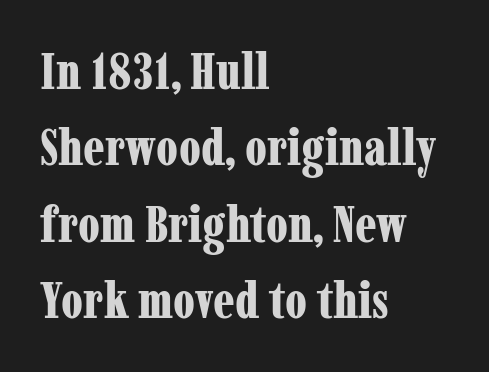
Q: Is the text bold? A: Yes.
Q: Is the text italic (slanted)? A: No, it is upright.
Q: Is the typeface a serif or a sans-serif typeface? A: Serif.
Q: Is the text underlined? A: No.
Q: How is the paragraph aligned? A: Left-aligned.
Q: Is the spacing between letters normal or unusually wide? A: Normal.
Q: Is the spacing between lines tight, normal or loose? A: Normal.
Q: Width (condensed, normal, or wide)? A: Condensed.
Q: Stroke contrast? A: Low.
Q: x-height? A: Medium.
Q: Monospaced? A: No.
